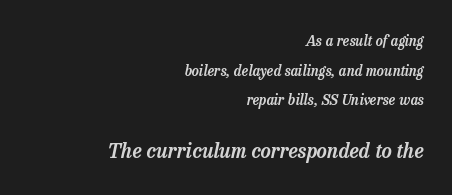
The image shows 20 px text type, italic (leaning right); set right-aligned, loose line spacing (2.11x), normal letter spacing, not underlined; the second (bottom) block is 1.43x larger.
